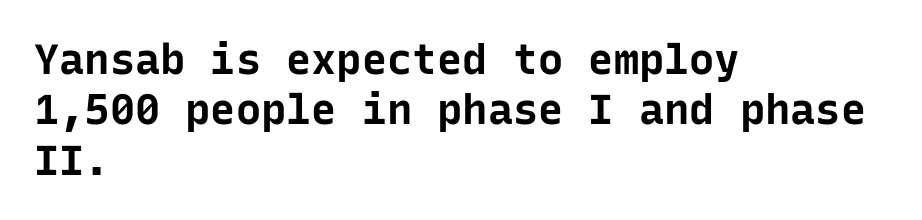
Characters follow at the spacing the type designer built in. The passage shown is typed in a monospace face where columns stay perfectly aligned. The characters display no serif detailing; their extremities are plain. The passage shown is not underscored anywhere. Line starts are locked; line ends wander.
